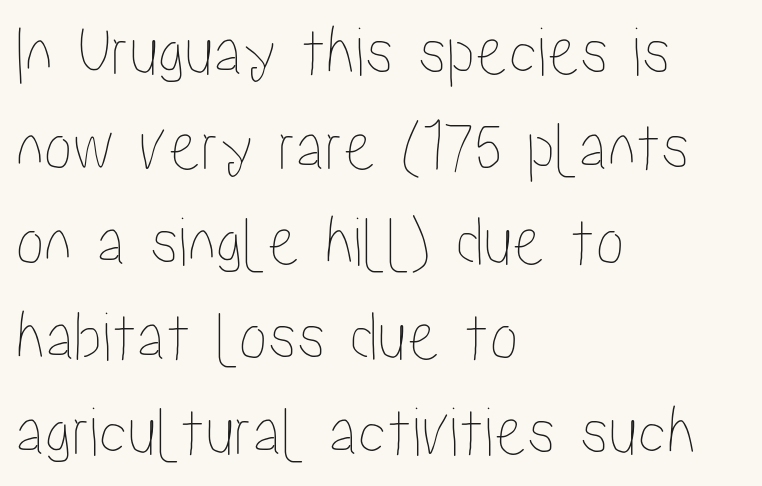
{"italic": "no", "width": "condensed", "stroke_contrast": "low", "x_height": "medium", "monospaced": "no", "underline": "no", "align": "left", "line_spacing": "normal", "line_spacing_ratio": 1.32, "letter_spacing": "normal", "letter_spacing_em": 0.0, "glyph_px": 72}
